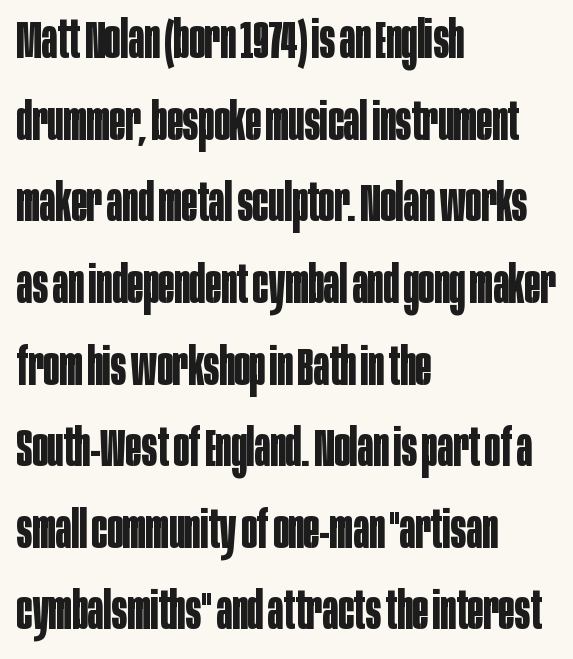
The image shows 52 px bold, condensed sans-serif type, upright; set left-aligned, normal line spacing (1.57x), normal letter spacing, not underlined; low stroke contrast and a large x-height.
